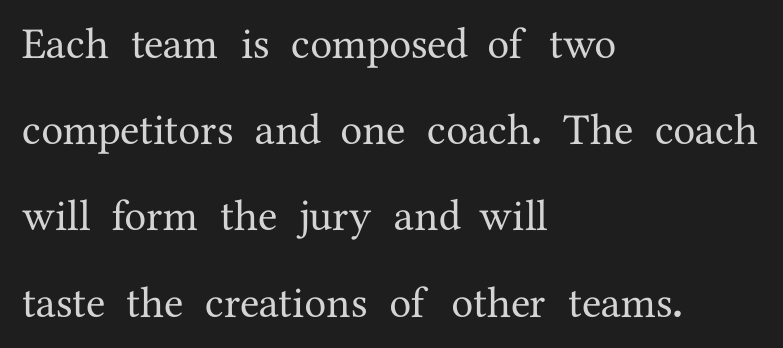
{"serif": "yes", "italic": "no", "width": "normal", "stroke_contrast": "medium", "x_height": "medium", "monospaced": "no", "underline": "no", "align": "left", "line_spacing": "loose", "line_spacing_ratio": 1.96, "letter_spacing": "normal", "letter_spacing_em": 0.0, "glyph_px": 44}
